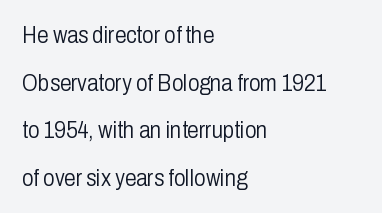
{"italic": "no", "bold": "no", "underline": "no", "align": "left", "line_spacing": "loose", "line_spacing_ratio": 2.07, "letter_spacing": "normal", "letter_spacing_em": 0.0, "glyph_px": 23}
